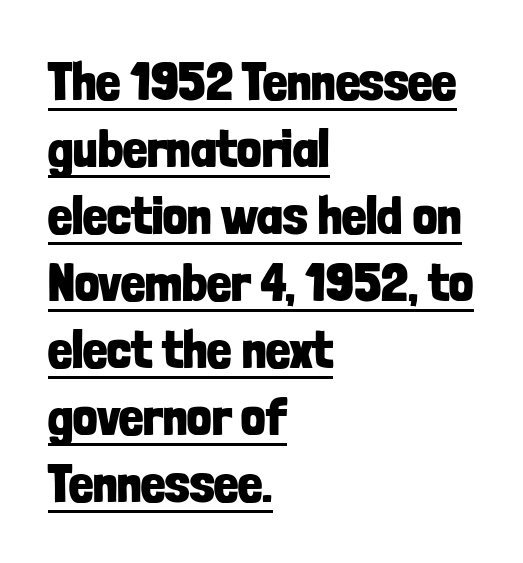
Q: Is the text bold? A: Yes.
Q: Is the text italic (slanted)? A: No, it is upright.
Q: Is the typeface a serif or a sans-serif typeface? A: Sans-serif.
Q: Is the text underlined? A: Yes.
Q: How is the paragraph aligned? A: Left-aligned.
Q: Is the spacing between letters normal or unusually wide? A: Normal.
Q: Width (condensed, normal, or wide)? A: Condensed.
Q: Stroke contrast? A: Low.
Q: x-height? A: Medium.
Q: Monospaced? A: No.
